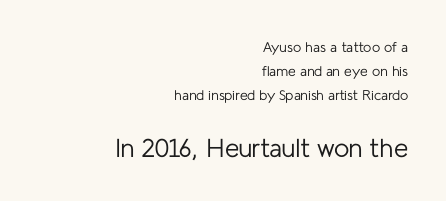
{"italic": "no", "bold": "no", "underline": "no", "align": "right", "line_spacing_ratio": 1.71, "letter_spacing": "normal", "letter_spacing_em": 0.0, "larger_block": "second", "size_ratio": 1.86, "glyph_px": 26}
